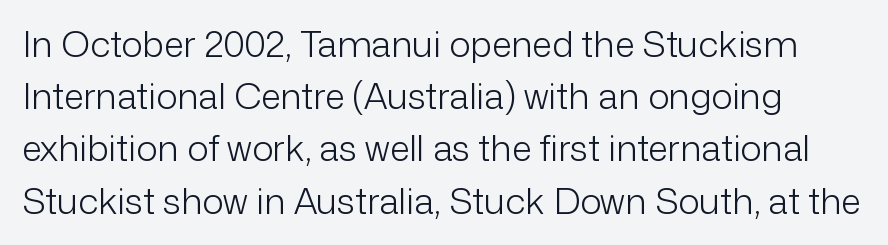
{"serif": "no", "italic": "no", "bold": "no", "weight": "light", "width": "normal", "stroke_contrast": "low", "x_height": "medium", "monospaced": "no", "underline": "no", "line_spacing": "normal", "line_spacing_ratio": 1.45, "letter_spacing": "normal", "letter_spacing_em": 0.0, "glyph_px": 36}
